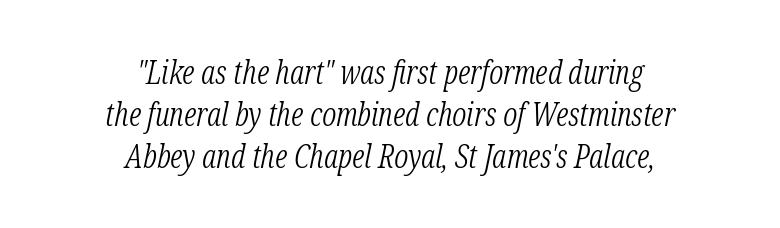
The compositor balanced each line on the midline. The type is set solid horizontally, with unmodified tracking. The lines sit at an ordinary, default distance from one another. Think standard paragraph weight, or any step lighter than that. The text was rendered using a seriffed face with decorative stroke endings.
